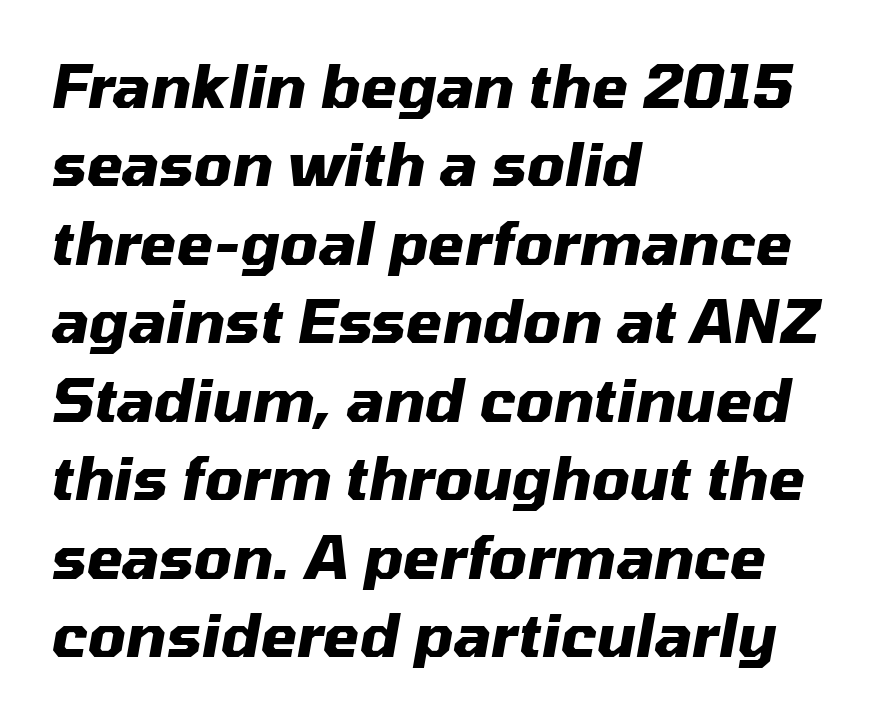
{"italic": "yes", "lean": "right", "slant_degrees": 10, "bold": "yes", "weight": "heavy", "width": "normal", "stroke_contrast": "medium", "x_height": "medium", "monospaced": "no", "underline": "no", "align": "left", "line_spacing": "normal", "line_spacing_ratio": 1.33, "letter_spacing": "normal", "letter_spacing_em": 0.0, "glyph_px": 59}
